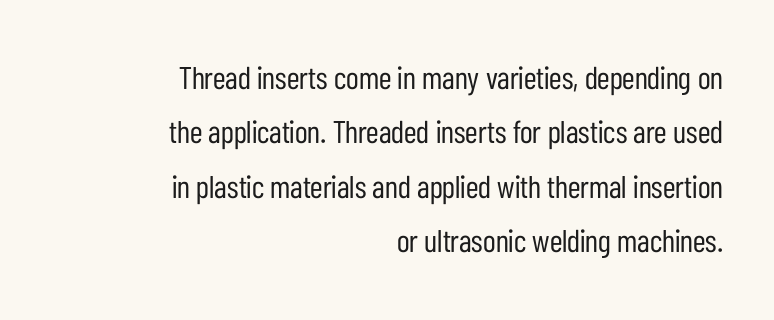
Q: Is the text bold? A: No.
Q: Is the text italic (slanted)? A: No, it is upright.
Q: Is the typeface a serif or a sans-serif typeface? A: Sans-serif.
Q: Is the text underlined? A: No.
Q: How is the paragraph aligned? A: Right-aligned.
Q: Is the spacing between letters normal or unusually wide? A: Normal.
Q: Is the spacing between lines tight, normal or loose? A: Normal.
Q: Width (condensed, normal, or wide)? A: Condensed.
Q: Stroke contrast? A: Low.
Q: x-height? A: Medium.
Q: Monospaced? A: No.
